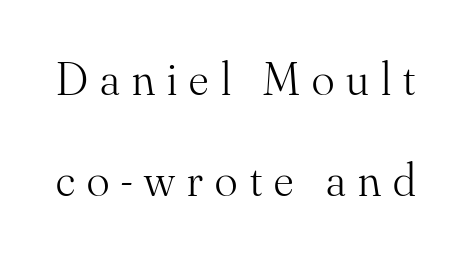
Q: Is the text bold? A: No.
Q: Is the text italic (slanted)? A: No, it is upright.
Q: Is the typeface a serif or a sans-serif typeface? A: Serif.
Q: Is the text underlined? A: No.
Q: Is the spacing between letters normal or unusually wide? A: Unusually wide.
Q: Is the spacing between lines tight, normal or loose? A: Loose.
Q: Width (condensed, normal, or wide)? A: Normal.
Q: Stroke contrast? A: Medium.
Q: x-height? A: Small.
Q: Monospaced? A: No.
